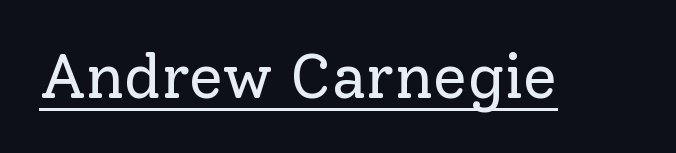
{"serif": "yes", "italic": "no", "bold": "no", "weight": "regular", "width": "normal", "stroke_contrast": "low", "x_height": "medium", "monospaced": "no", "underline": "yes", "letter_spacing": "normal", "letter_spacing_em": 0.0, "glyph_px": 62}
